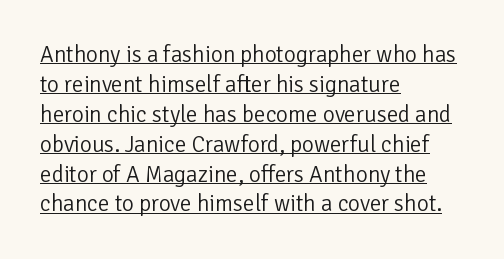
{"italic": "no", "bold": "no", "underline": "yes", "align": "left", "line_spacing": "normal", "line_spacing_ratio": 1.3, "letter_spacing": "normal", "letter_spacing_em": 0.0, "glyph_px": 23}
